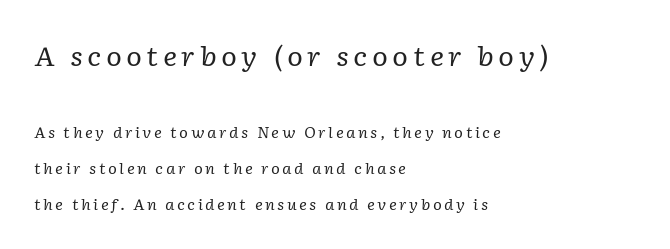
Q: Is the text bold? A: No.
Q: Is the text italic (slanted)? A: Yes, it leans right by about 2 degrees.
Q: Is the text underlined? A: No.
Q: How is the paragraph aligned? A: Left-aligned.
Q: Is the spacing between lines tight, normal or loose? A: Loose.
Q: Which block of text is set in a larger size, the first (top) or the second (bottom)? A: The first (top) one.
